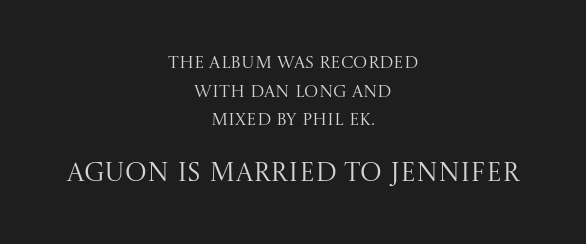
The image shows 26 px text type, upright; set centered, normal line spacing (1.68x), normal letter spacing, not underlined; the second (bottom) block is 1.53x larger.
